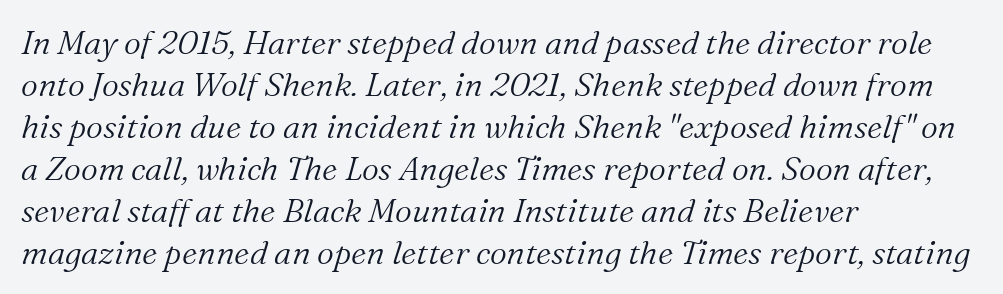
Glyph-to-glyph distance matches everyday printed text. If you drew a ruler down the left edge, every line would touch it. A bare baseline throughout the passage. Italic? Definitely — the glyphs are oblique. Small tapered or slab feet sit at the stroke ends, so this counts as serif.
